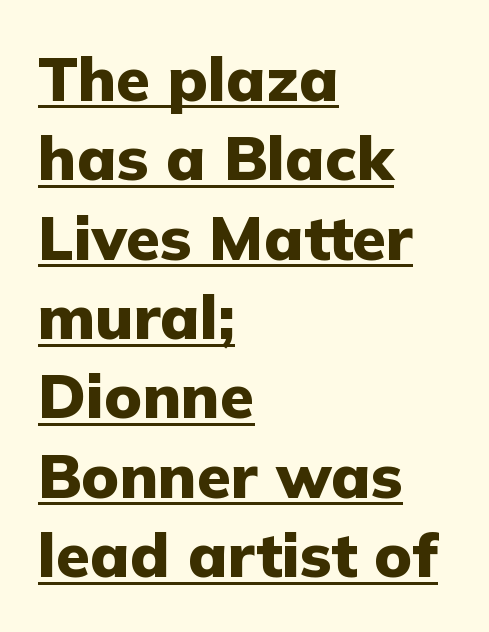
Q: Is the text bold? A: Yes.
Q: Is the text italic (slanted)? A: No, it is upright.
Q: Is the typeface a serif or a sans-serif typeface? A: Sans-serif.
Q: Is the text underlined? A: Yes.
Q: How is the paragraph aligned? A: Left-aligned.
Q: Is the spacing between letters normal or unusually wide? A: Normal.
Q: Is the spacing between lines tight, normal or loose? A: Normal.
Q: Width (condensed, normal, or wide)? A: Normal.
Q: Stroke contrast? A: Low.
Q: x-height? A: Medium.
Q: Monospaced? A: No.
